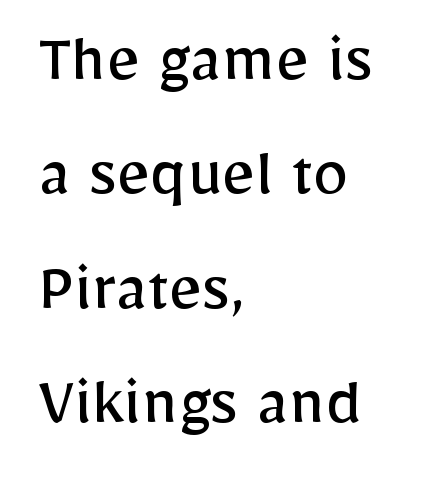
Unbolded letterforms with no extra heft. Rendered with straight, roman letterforms. The setting favours the left margin, as ordinary paragraphs usually do. The designer left line spacing at the default. The passage shown is typed in a proportional face where columns would drift.
